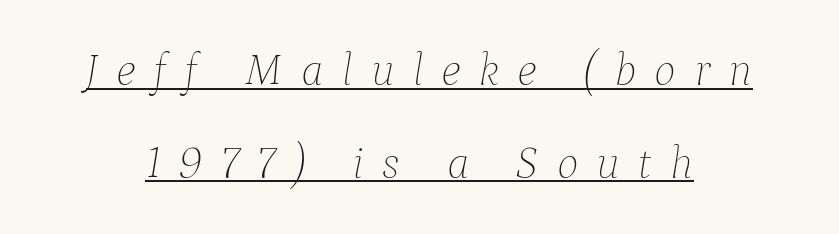
The image shows 46 px thin type, italic (leaning right); set loose line spacing (2.02x), unusually wide letter spacing (+0.39 em), underlined; low stroke contrast and a medium x-height.
